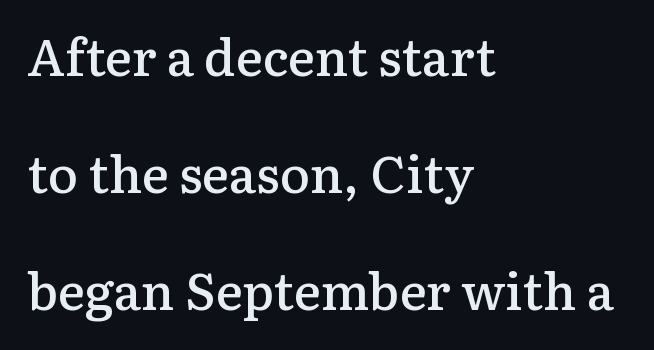
Q: Is the text bold? A: Semi-bold.
Q: Is the text italic (slanted)? A: No, it is upright.
Q: Is the typeface a serif or a sans-serif typeface? A: Serif.
Q: Is the text underlined? A: No.
Q: How is the paragraph aligned? A: Left-aligned.
Q: Is the spacing between letters normal or unusually wide? A: Normal.
Q: Is the spacing between lines tight, normal or loose? A: Loose.
Q: Width (condensed, normal, or wide)? A: Normal.
Q: Stroke contrast? A: Low.
Q: x-height? A: Medium.
Q: Monospaced? A: No.
